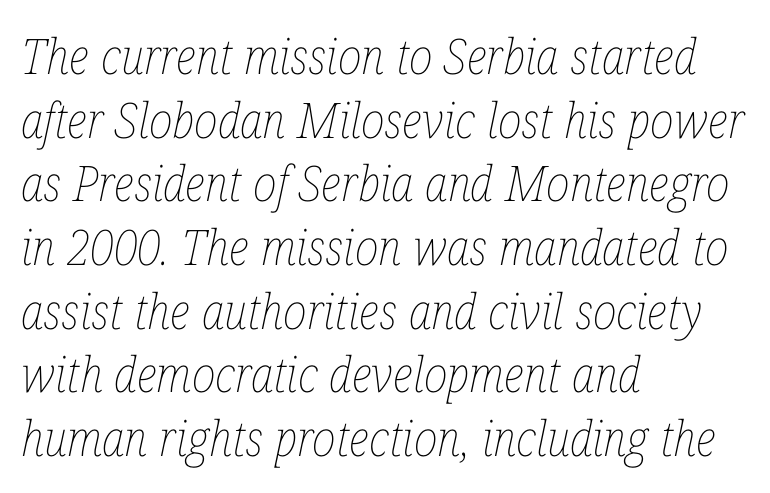
The space beneath each line is pristine and unruled. Posture: slanted. Each line starts at the same left margin while the right side varies. The letters look calm and open, with moderate or lighter stems. Normally led — the rows are evenly, conventionally spaced. A typesetter would call this proportional, since set widths differ per character.
